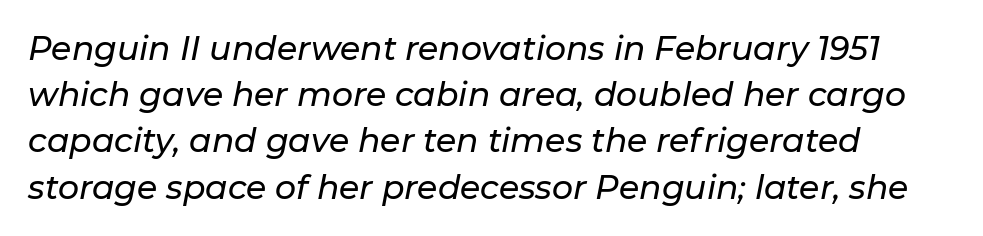
The image shows 33 px text type, italic (leaning right); set left-aligned, normal line spacing (1.4x), normal letter spacing, not underlined; low stroke contrast and a medium x-height.
